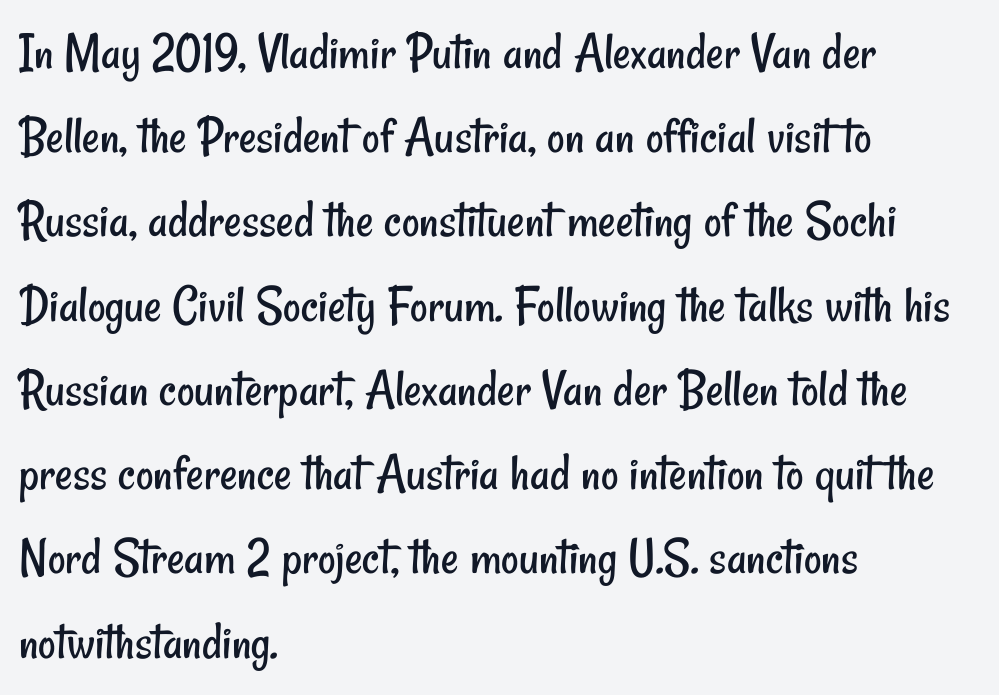
The image shows 54 px regular-weight, condensed sans-serif type; set left-aligned, normal line spacing (1.56x), normal letter spacing, not underlined; low stroke contrast and a small x-height.
